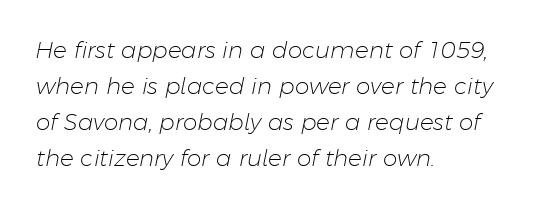
{"italic": "yes", "lean": "right", "slant_degrees": 11, "bold": "no", "underline": "no", "align": "left", "line_spacing": "normal", "line_spacing_ratio": 1.56, "letter_spacing": "normal", "letter_spacing_em": 0.0, "glyph_px": 23}
